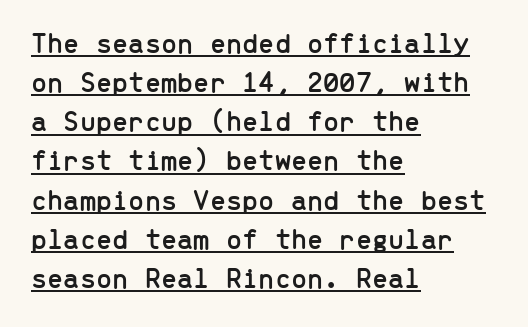
Q: Is the text italic (slanted)? A: No, it is upright.
Q: Is the typeface a serif or a sans-serif typeface? A: Sans-serif.
Q: Is the text underlined? A: Yes.
Q: How is the paragraph aligned? A: Left-aligned.
Q: Is the spacing between letters normal or unusually wide? A: Normal.
Q: Is the spacing between lines tight, normal or loose? A: Normal.
Q: Width (condensed, normal, or wide)? A: Normal.
Q: Stroke contrast? A: Low.
Q: x-height? A: Medium.
Q: Monospaced? A: Yes.
